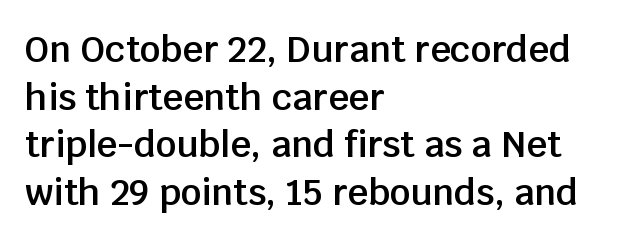
{"serif": "no", "italic": "no", "bold": "semi", "weight": "semibold", "width": "normal", "stroke_contrast": "low", "x_height": "large", "monospaced": "no", "underline": "no", "align": "left", "line_spacing": "normal", "line_spacing_ratio": 1.32, "letter_spacing": "normal", "letter_spacing_em": 0.0, "glyph_px": 36}
